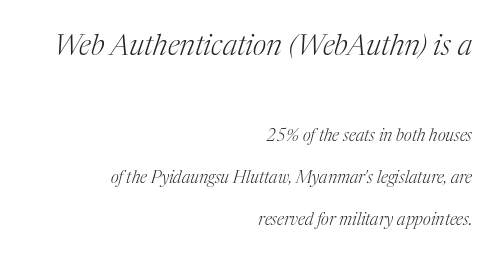
The image shows 29 px light serif type, italic (leaning right); set right-aligned, loose line spacing (2.47x), normal letter spacing, not underlined; the first (top) block is 1.71x larger; medium stroke contrast and a medium x-height.
